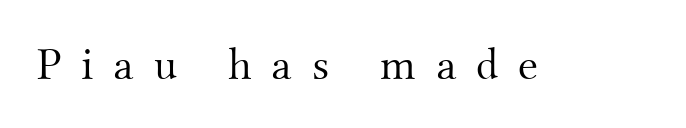
Q: Is the text bold? A: No.
Q: Is the text italic (slanted)? A: No, it is upright.
Q: Is the typeface a serif or a sans-serif typeface? A: Serif.
Q: Is the text underlined? A: No.
Q: Is the spacing between letters normal or unusually wide? A: Unusually wide.
Q: Width (condensed, normal, or wide)? A: Normal.
Q: Stroke contrast? A: Medium.
Q: x-height? A: Small.
Q: Monospaced? A: No.
